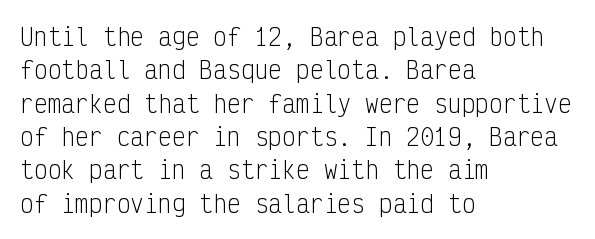
How would I describe the line gaps? Plain and ordinary. Just letters on the line, the space beneath them empty. Alignment: flush left. In terms of posture, this sample is upright.
